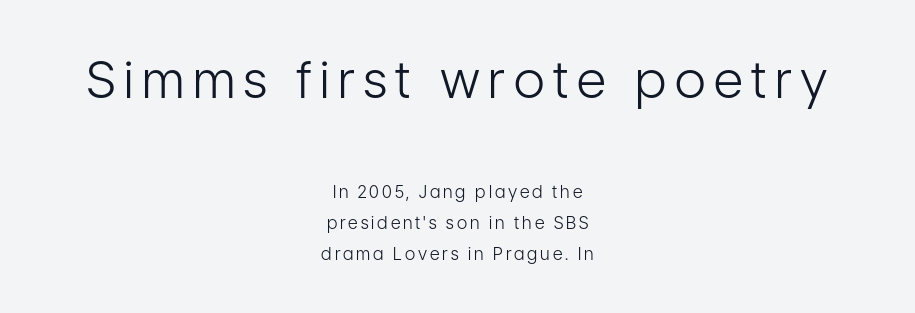
The gap between lines stays unmarked. Is the type heavy? It reads as light-to-regular instead. Size hierarchy here favors the leading block over the trailing one. These lines are centered, leaving both edges ragged. Serifs: no, the terminals of the letterforms are clean. Character widths vary here, with narrow letters taking less room than wide ones.
